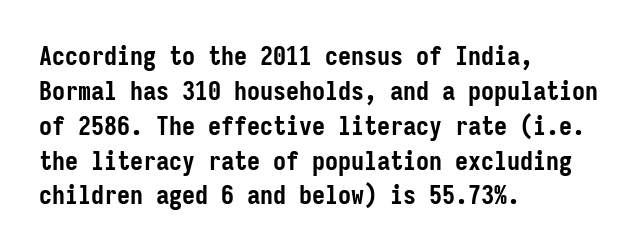
{"italic": "no", "bold": "yes", "underline": "no", "align": "left", "line_spacing": "normal", "line_spacing_ratio": 1.34, "letter_spacing": "normal", "letter_spacing_em": 0.0, "glyph_px": 26}
